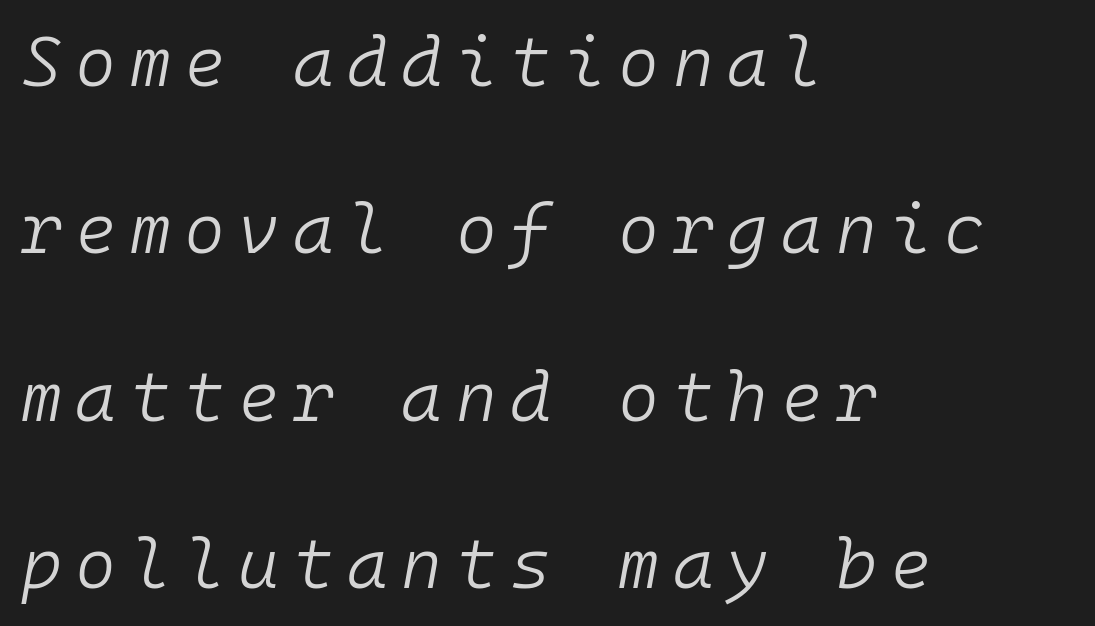
{"italic": "yes", "lean": "right", "slant_degrees": 10, "bold": "no", "weight": "light", "width": "normal", "stroke_contrast": "low", "x_height": "medium", "monospaced": "yes", "underline": "no", "align": "left", "line_spacing": "loose", "line_spacing_ratio": 2.39, "glyph_px": 70}
